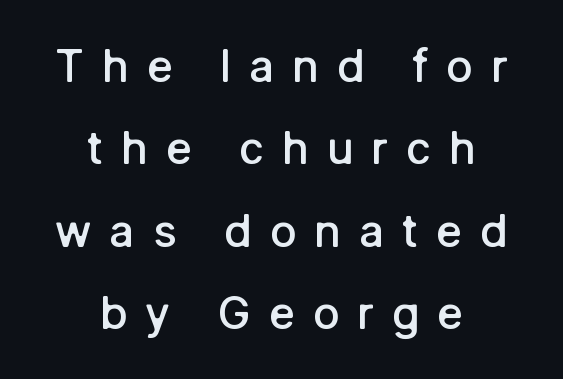
Q: Is the text bold? A: Semi-bold.
Q: Is the text italic (slanted)? A: No, it is upright.
Q: Is the typeface a serif or a sans-serif typeface? A: Sans-serif.
Q: Is the text underlined? A: No.
Q: How is the paragraph aligned? A: Centered.
Q: Is the spacing between letters normal or unusually wide? A: Unusually wide.
Q: Width (condensed, normal, or wide)? A: Normal.
Q: Stroke contrast? A: Low.
Q: x-height? A: Medium.
Q: Monospaced? A: No.
